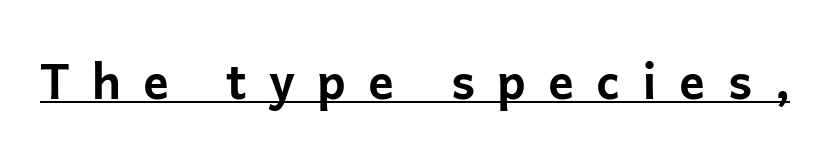
Q: Is the text bold? A: Yes.
Q: Is the text italic (slanted)? A: No, it is upright.
Q: Is the typeface a serif or a sans-serif typeface? A: Sans-serif.
Q: Is the text underlined? A: Yes.
Q: Is the spacing between letters normal or unusually wide? A: Unusually wide.
Q: Width (condensed, normal, or wide)? A: Normal.
Q: Stroke contrast? A: Low.
Q: x-height? A: Medium.
Q: Monospaced? A: No.
